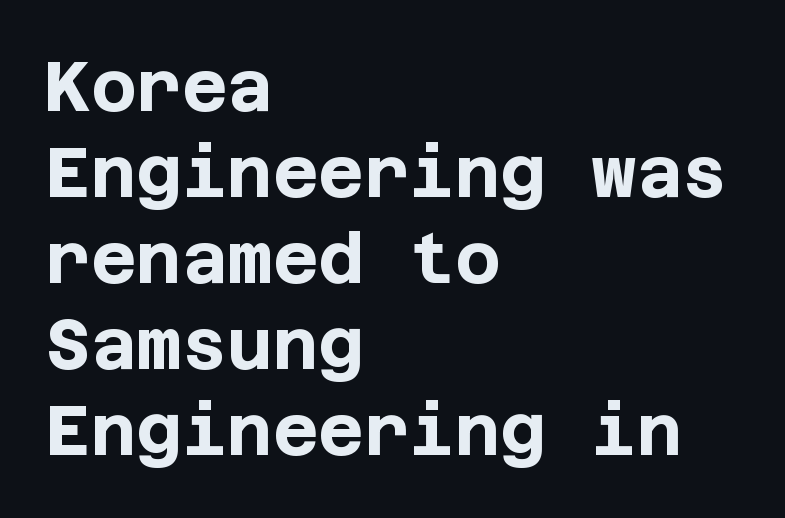
{"serif": "no", "italic": "no", "bold": "yes", "weight": "bold", "width": "normal", "stroke_contrast": "low", "x_height": "large", "underline": "no", "align": "left", "line_spacing_ratio": 1.23, "letter_spacing": "normal", "letter_spacing_em": 0.0, "glyph_px": 70}
